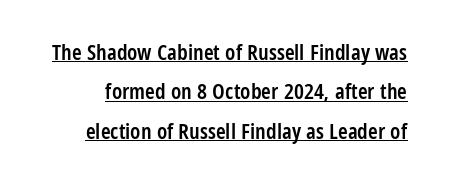
Q: Is the text bold? A: Semi-bold.
Q: Is the text italic (slanted)? A: No, it is upright.
Q: Is the text underlined? A: Yes.
Q: Is the spacing between letters normal or unusually wide? A: Normal.
